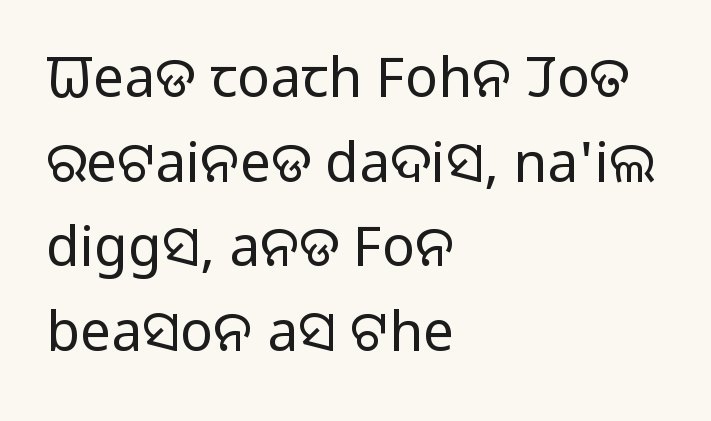
The letterforms sit shoulder to shoulder at normal distance. The letterforms sit at book weight or below. The rag falls on the right side of this text block. Character widths vary here, with narrow letters taking less room than wide ones. This rendering features lettering with no underline.
